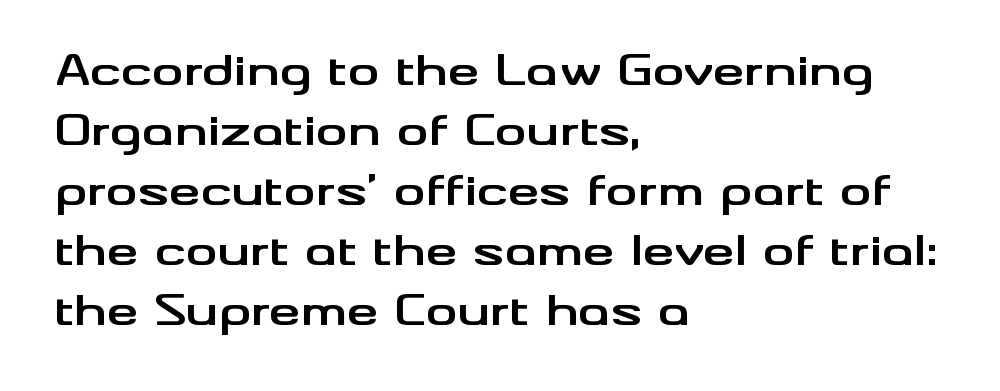
The image shows 40 px bold, wide sans-serif type, upright; set left-aligned, normal line spacing (1.5x), normal letter spacing, not underlined; medium stroke contrast and a small x-height.
